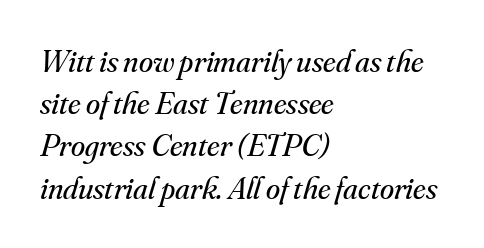
{"serif": "yes", "italic": "yes", "lean": "right", "slant_degrees": 16, "bold": "no", "weight": "regular", "width": "normal", "stroke_contrast": "medium", "x_height": "small", "monospaced": "no", "underline": "no", "align": "left", "line_spacing": "normal", "line_spacing_ratio": 1.32, "letter_spacing": "normal", "letter_spacing_em": 0.0, "glyph_px": 32}
